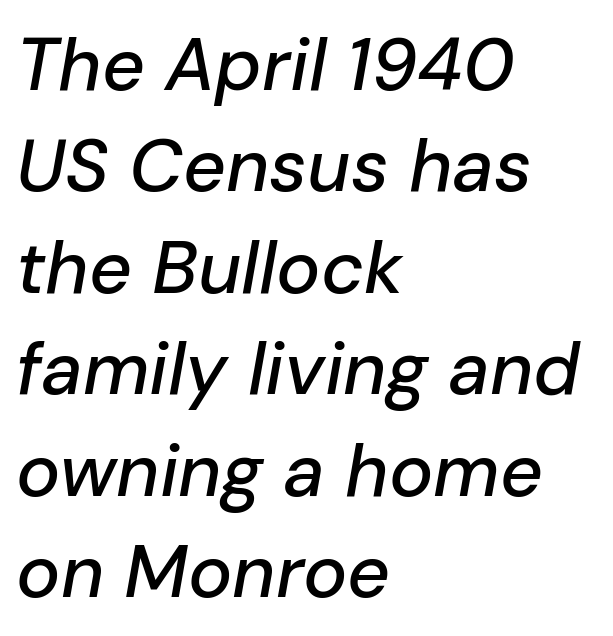
How would I describe the line gaps? Plain and ordinary. Compared with typical body copy, the letter spacing here is the same. Casual observation: everything's shoved over to the left. The face used here is proportionally spaced, like ordinary book or web type. Anything drawn beneath the words? Only blank space.
